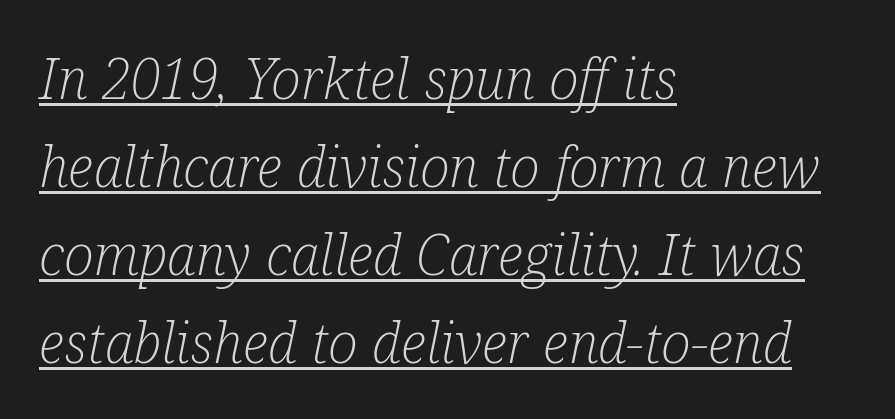
Q: Is the text bold? A: No.
Q: Is the text italic (slanted)? A: Yes, it leans right by about 12 degrees.
Q: Is the typeface a serif or a sans-serif typeface? A: Serif.
Q: Is the text underlined? A: Yes.
Q: How is the paragraph aligned? A: Left-aligned.
Q: Is the spacing between letters normal or unusually wide? A: Normal.
Q: Is the spacing between lines tight, normal or loose? A: Normal.
Q: Width (condensed, normal, or wide)? A: Condensed.
Q: Stroke contrast? A: Low.
Q: x-height? A: Medium.
Q: Monospaced? A: No.
